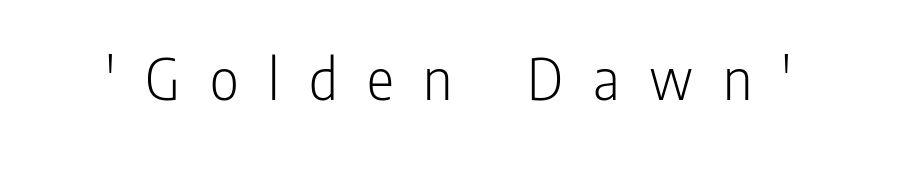
The axis of the letterforms is exactly vertical. Proportional: the letters do not fall into vertical columns. Short note: letters widely spaced. The passage shown is not bold in any degree. Words float on clear page, feet unadorned.
